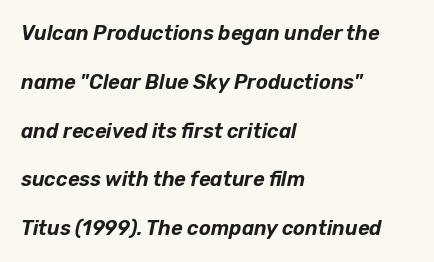
{"italic": "yes", "lean": "right", "slant_degrees": 12, "underline": "no", "align": "left", "line_spacing": "loose", "line_spacing_ratio": 2.44, "letter_spacing": "normal", "letter_spacing_em": 0.0, "glyph_px": 20}
